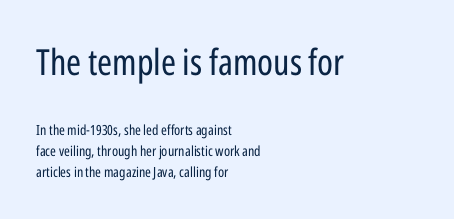
Nope, not italic — everything's standing straight. I'd call this a sans setting — the letters go barefoot. The block of text has a typical density, with ordinary space between rows. Varying glyph widths throughout — classic text-font behaviour.
